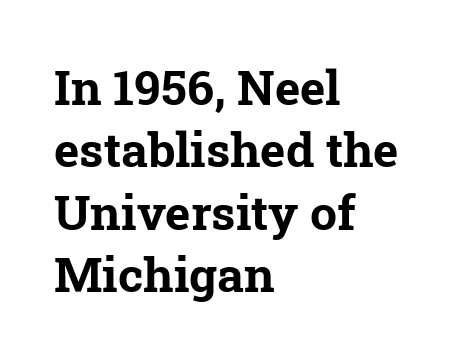
The image shows 48 px bold serif type; set left-aligned, normal line spacing (1.3x), normal letter spacing, not underlined; low stroke contrast and a medium x-height.
